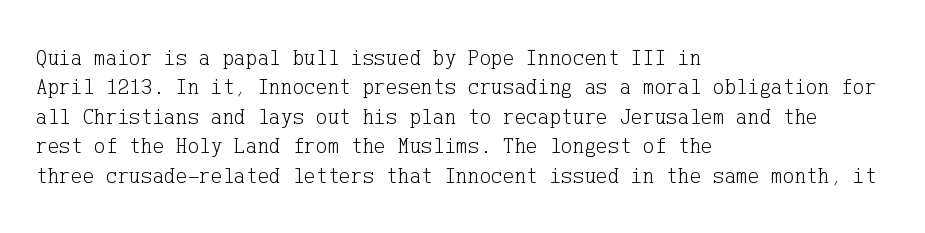
The image shows 22 px text type, upright; set left-aligned, normal line spacing (1.34x), normal letter spacing, not underlined.
